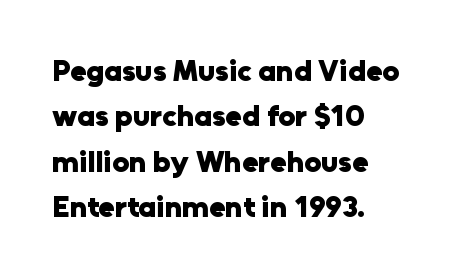
{"serif": "no", "italic": "no", "bold": "yes", "weight": "heavy", "width": "normal", "stroke_contrast": "low", "x_height": "medium", "monospaced": "no", "underline": "no", "align": "left", "line_spacing": "normal", "line_spacing_ratio": 1.51, "letter_spacing": "normal", "letter_spacing_em": 0.0, "glyph_px": 30}
